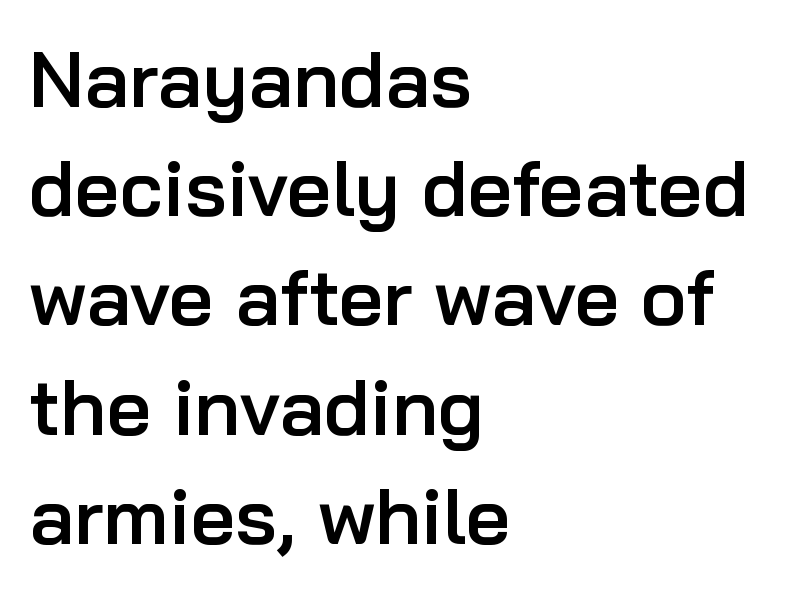
{"serif": "no", "italic": "no", "bold": "semi", "weight": "semibold", "width": "normal", "stroke_contrast": "low", "x_height": "medium", "monospaced": "no", "underline": "no", "align": "left", "line_spacing": "normal", "line_spacing_ratio": 1.4, "letter_spacing": "normal", "letter_spacing_em": 0.0, "glyph_px": 78}
